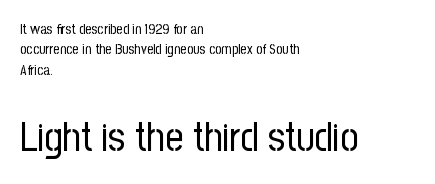
The image shows 40 px regular-weight, condensed sans-serif type, upright; set left-aligned, normal line spacing (1.45x), normal letter spacing, not underlined; the second (bottom) block is 2.86x larger; low stroke contrast and a medium x-height.
